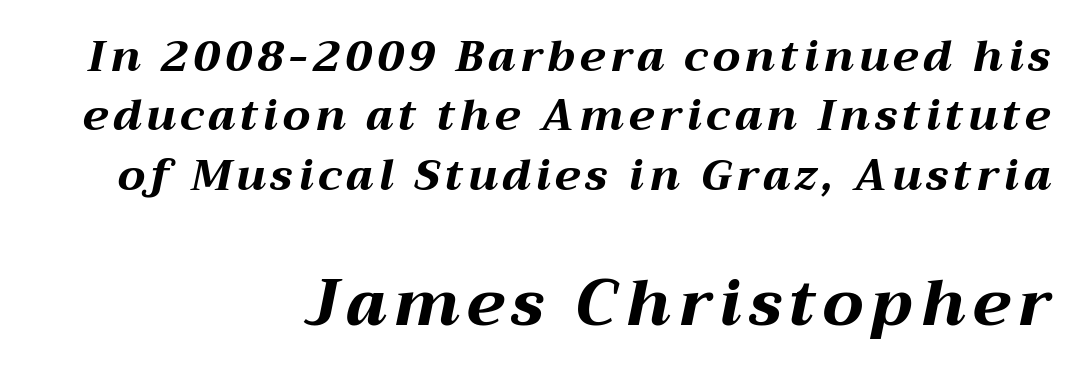
The image shows 64 px bold, wide type, italic (leaning right); set right-aligned, normal line spacing (1.38x), not underlined; the second (bottom) block is 1.49x larger; medium stroke contrast and a medium x-height.
